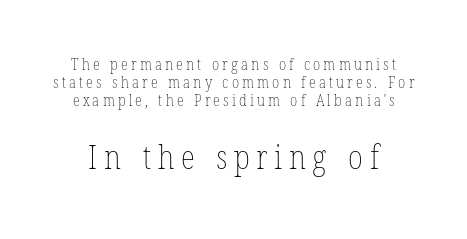
{"italic": "no", "bold": "no", "weight": "thin", "width": "condensed", "stroke_contrast": "low", "x_height": "medium", "monospaced": "no", "underline": "no", "line_spacing": "tight", "line_spacing_ratio": 1.14, "letter_spacing": "wide", "letter_spacing_em": 0.2, "larger_block": "second", "size_ratio": 2.06, "glyph_px": 33}
